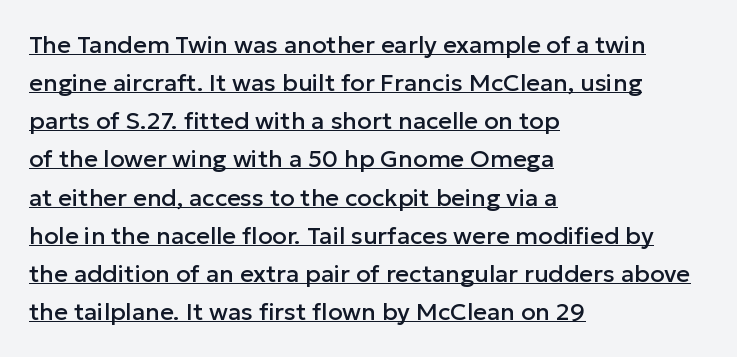
{"italic": "no", "underline": "yes", "align": "left", "line_spacing": "normal", "line_spacing_ratio": 1.59, "letter_spacing": "normal", "letter_spacing_em": 0.0, "glyph_px": 24}
